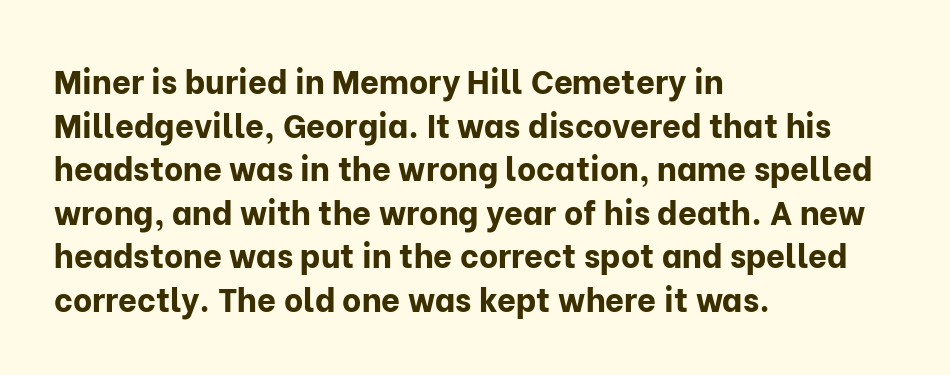
The image shows 33 px bold sans-serif type, upright; set left-aligned, normal line spacing (1.32x), normal letter spacing, not underlined; low stroke contrast and a medium x-height.
